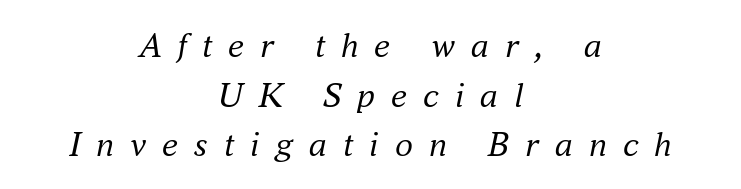
The area under the type is left untouched. The face used here is proportionally spaced, like ordinary book or web type. The typesetting does not lean heavy: it is not bold. Is this a sans? No — the strokes have serifs. The axis of the letterforms is tilted away from vertical.
